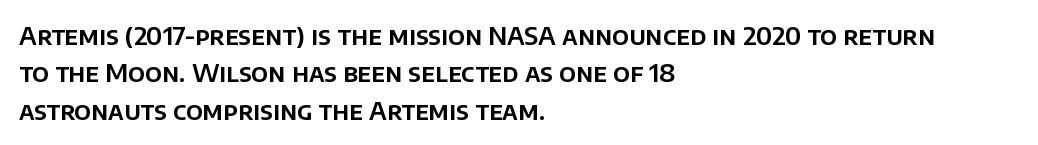
The rendering anchors every line to the left-hand side. The vertical gap from one line to the next is medium. The letterforms sit shoulder to shoulder at normal distance. Lines of text with bare space underneath. This is roman type, the default non-slanted kind.
